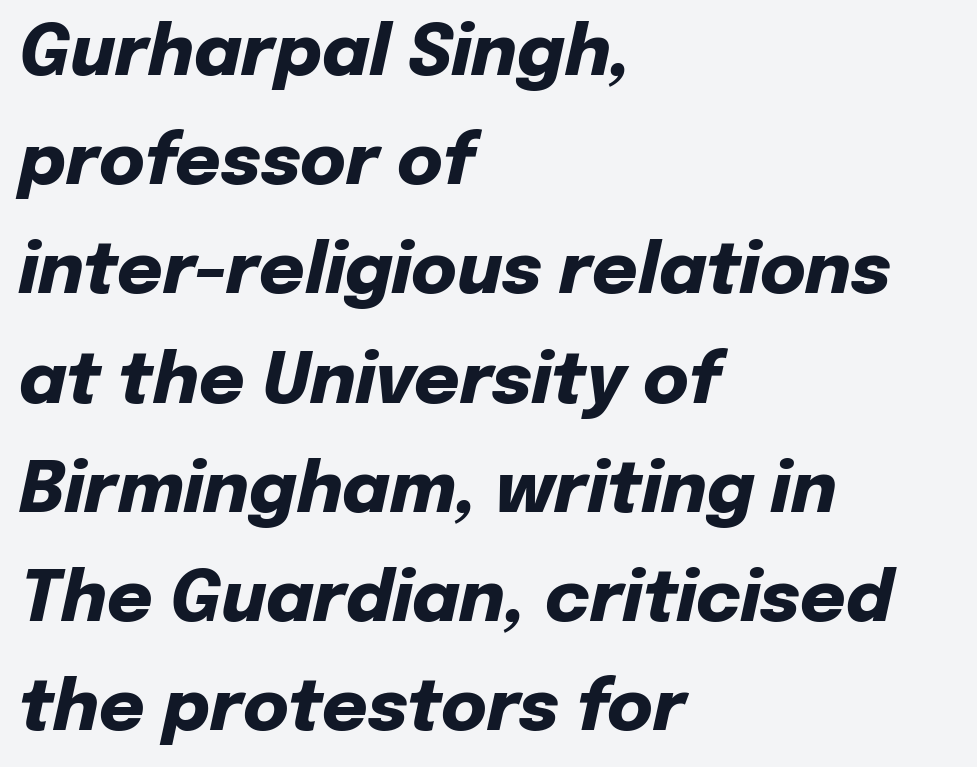
{"italic": "yes", "lean": "right", "slant_degrees": 12, "bold": "yes", "weight": "heavy", "width": "normal", "stroke_contrast": "low", "x_height": "medium", "monospaced": "no", "underline": "no", "align": "left", "line_spacing": "normal", "line_spacing_ratio": 1.56, "letter_spacing": "normal", "letter_spacing_em": 0.0, "glyph_px": 70}
